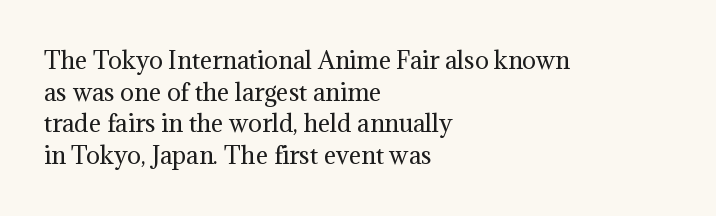
A roman cut, with each character standing at attention. Line spacing here is normal. The text block is weighted toward the left margin, trailing off unevenly rightward. Lines of text with bare space underneath. Nothing unusual about the tracking: characters are spaced as the font intends. A quiet, ordinary-to-light weight characterises the typeface.
